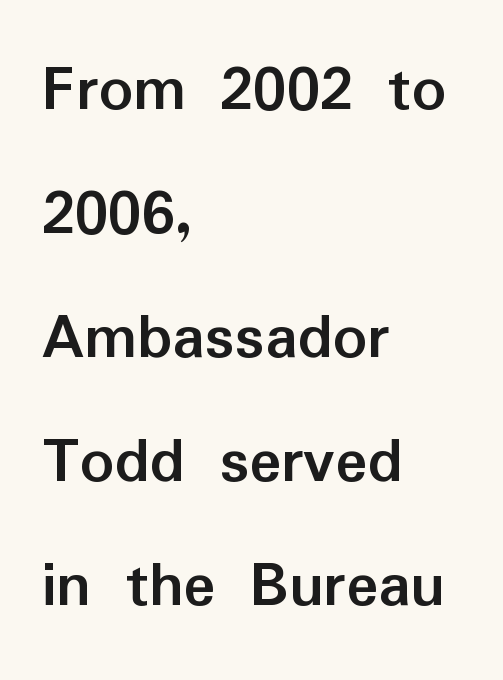
{"serif": "no", "italic": "no", "bold": "yes", "weight": "semibold", "width": "normal", "stroke_contrast": "low", "x_height": "medium", "monospaced": "no", "underline": "no", "align": "left", "line_spacing_ratio": 1.85, "letter_spacing": "normal", "letter_spacing_em": 0.0, "glyph_px": 67}
